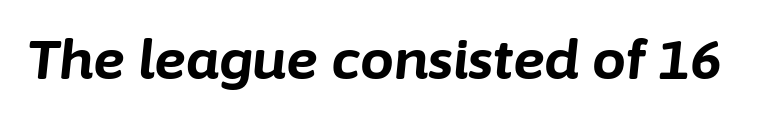
The image shows 54 px bold type, italic (leaning right); set normal letter spacing, not underlined; low stroke contrast and a medium x-height.
